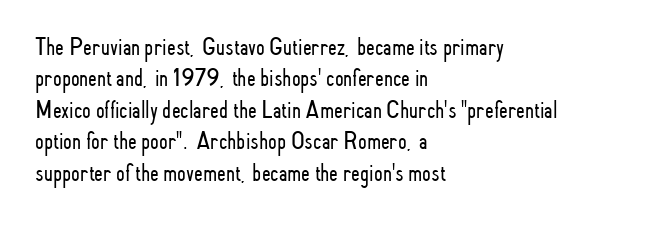
No letter is thick-stroked: the sample isn't bold. This is roman type, the default non-slanted kind. One glance says typical: line gaps are just what's usual. Plain, unruled lines of type. This sample is left-justified, so line endings fall wherever the words run out.
